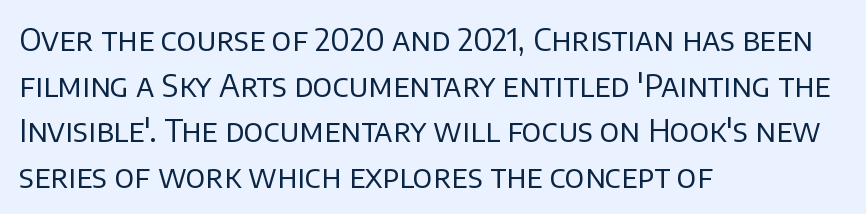
I'd call this a sans setting — the letters go barefoot. Characters remain perfectly vertical along every line. Words float on clear page, feet unadorned. This sample keeps an unexceptional amount of space between lines. Vertical stems look standard width or narrower in stroke. This sample has the flowing, uneven cadence of proportional lettering.
